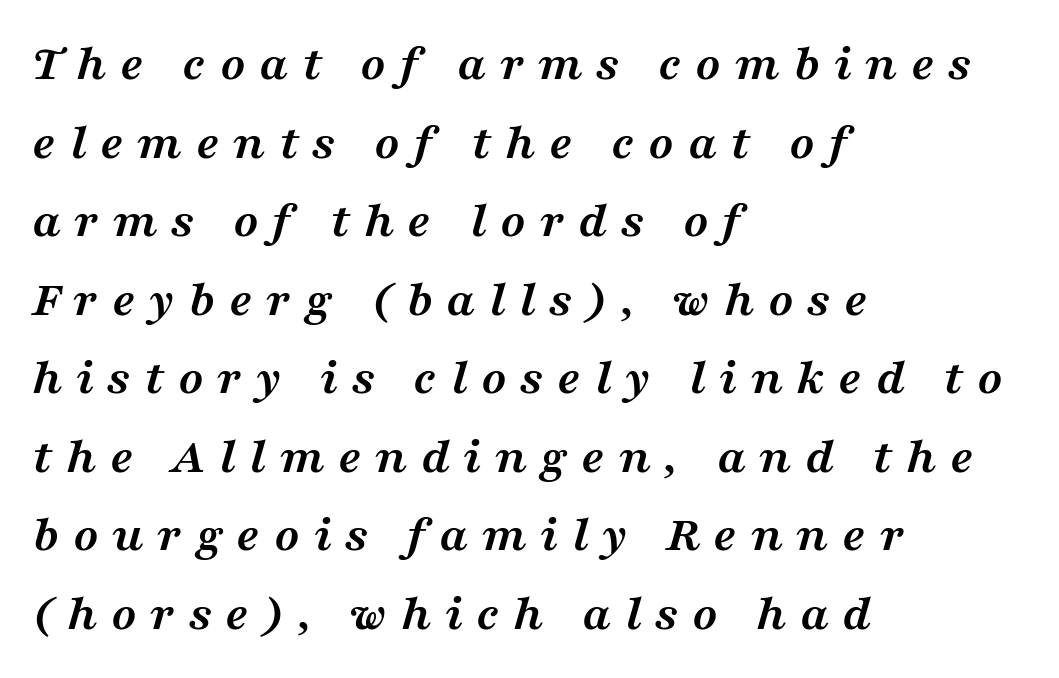
{"serif": "yes", "italic": "yes", "lean": "right", "slant_degrees": 16, "bold": "yes", "weight": "semibold", "width": "wide", "stroke_contrast": "medium", "x_height": "medium", "monospaced": "no", "underline": "no", "align": "left", "line_spacing": "normal", "line_spacing_ratio": 1.51, "letter_spacing": "wide", "letter_spacing_em": 0.26, "glyph_px": 52}
